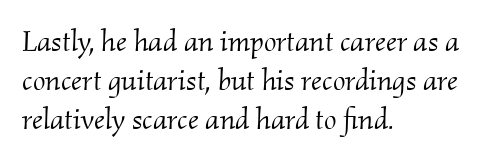
The image shows 30 px light serif type, italic (leaning right); set left-aligned, normal line spacing (1.3x), normal letter spacing, not underlined; medium stroke contrast and a small x-height.
